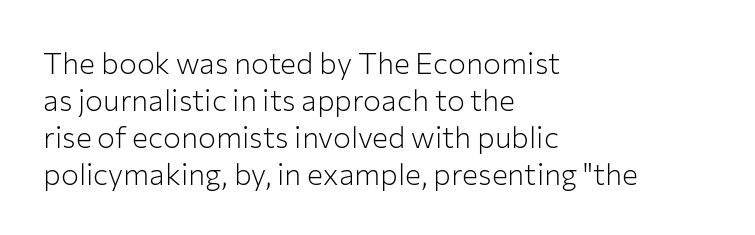
{"serif": "no", "italic": "no", "bold": "no", "weight": "light", "width": "normal", "stroke_contrast": "low", "x_height": "medium", "monospaced": "no", "underline": "no", "align": "left", "line_spacing_ratio": 1.23, "letter_spacing": "normal", "letter_spacing_em": 0.0, "glyph_px": 30}
